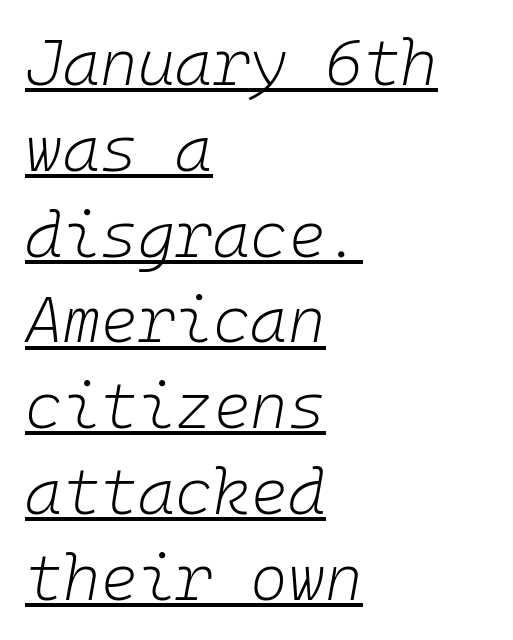
The image shows 64 px light type, italic (leaning right), monospaced; set left-aligned, normal line spacing (1.34x), normal letter spacing, underlined; low stroke contrast and a medium x-height.
